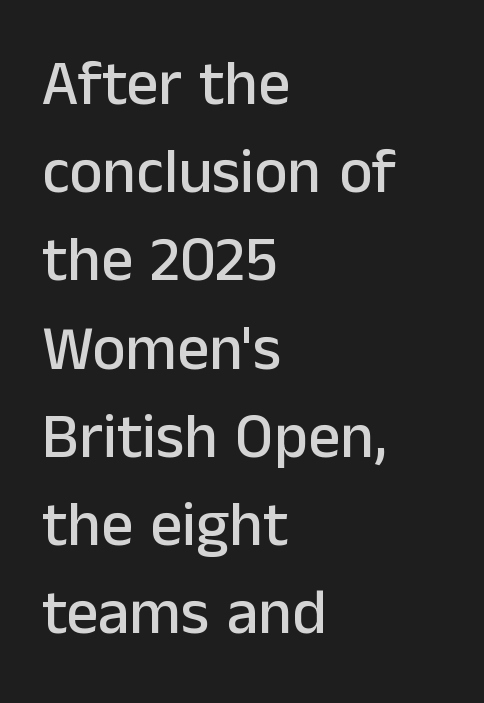
The string is rendered with underlining switched off. Caption: multi-line text, flush left, ragged right. You can tell from the bare stems that sans-serif type was used. What stands out about the letter spacing? Nothing — it is the standard amount. The letters stand straight up with perfectly vertical stems.
